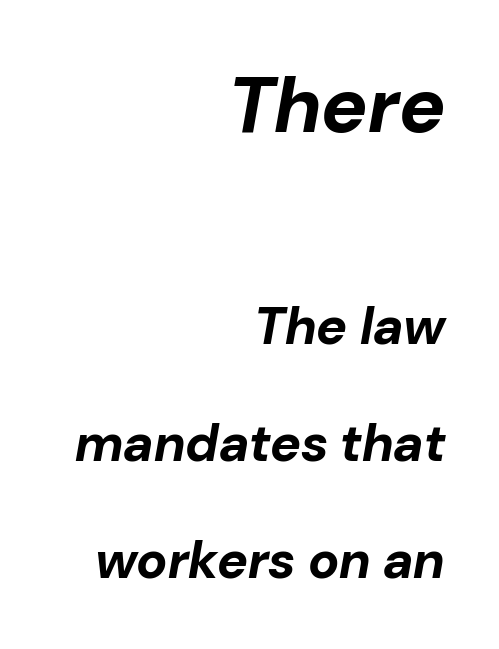
The image shows 78 px bold type, italic (leaning right); set right-aligned, loose line spacing (2.25x), normal letter spacing, not underlined; the first (top) block is 1.5x larger; low stroke contrast and a medium x-height.
